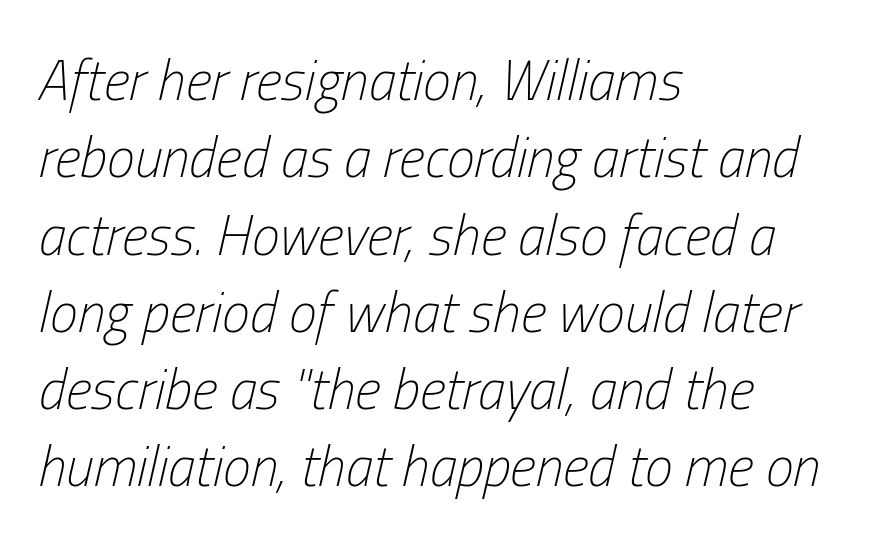
Q: Is the text bold? A: No.
Q: Is the text italic (slanted)? A: Yes, it leans right by about 13 degrees.
Q: Is the text underlined? A: No.
Q: How is the paragraph aligned? A: Left-aligned.
Q: Is the spacing between letters normal or unusually wide? A: Normal.
Q: Is the spacing between lines tight, normal or loose? A: Normal.
Q: Width (condensed, normal, or wide)? A: Condensed.
Q: Stroke contrast? A: Low.
Q: x-height? A: Medium.
Q: Monospaced? A: No.
